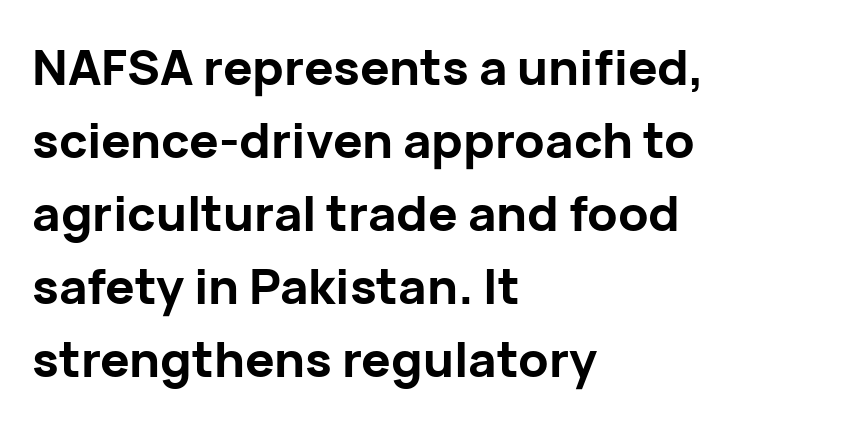
In terms of leading, this rendering sits right in the middle. The letters carry no serifs — their stems end cleanly without finishing strokes. Rendered with straight, roman letterforms. The setting favours the left margin, as ordinary paragraphs usually do.
